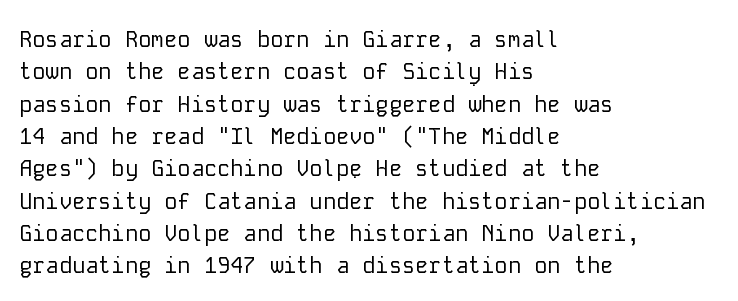
Does extra space separate the letters? No, they use regular spacing. Compared with a typical body face, this is equally light or lighter still. Casual observation: everything's shoved over to the left. This sample keeps an unexceptional amount of space between lines.
